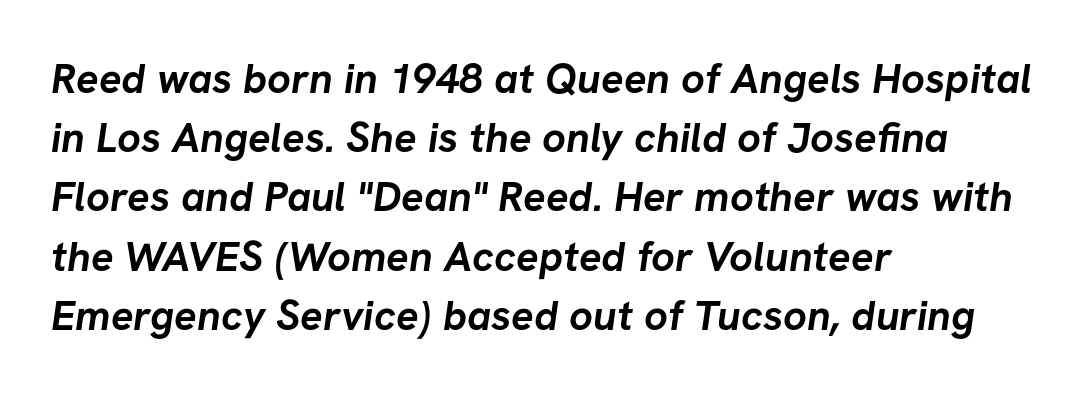
Q: Is the text bold? A: Yes.
Q: Is the typeface a serif or a sans-serif typeface? A: Sans-serif.
Q: Is the text underlined? A: No.
Q: How is the paragraph aligned? A: Left-aligned.
Q: Is the spacing between letters normal or unusually wide? A: Normal.
Q: Is the spacing between lines tight, normal or loose? A: Normal.
Q: Width (condensed, normal, or wide)? A: Normal.
Q: Stroke contrast? A: Low.
Q: x-height? A: Medium.
Q: Monospaced? A: No.
